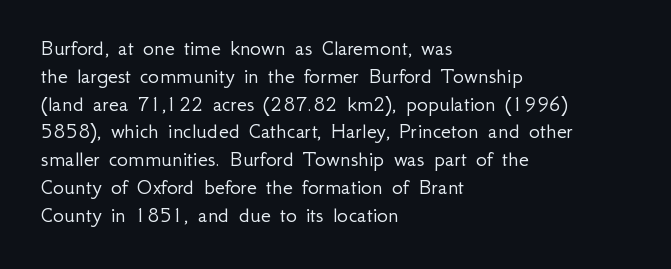
Italic: no, the glyphs are upright roman. Typeset ragged right — the left edge is the straight one. The gaps between neighbouring characters are ordinary and unremarkable. No letter is thick-stroked: the sample isn't bold. Lines of text with bare space underneath.
